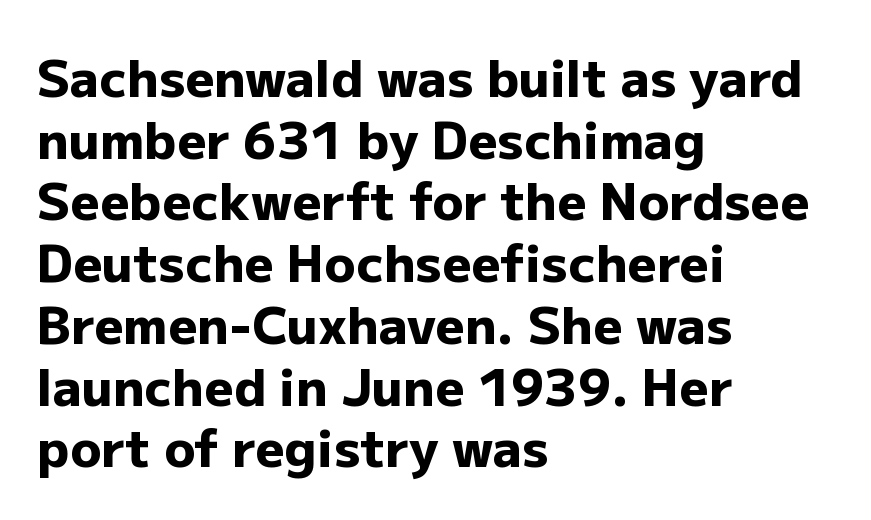
As a designer I'd log this as weight 700, bold. The designer went with a sans here, leaving each stem footless. This sample uses an upright cut, with every glyph sitting square on the baseline. Casual observation: everything's shoved over to the left. Varying glyph widths throughout — classic text-font behaviour.
